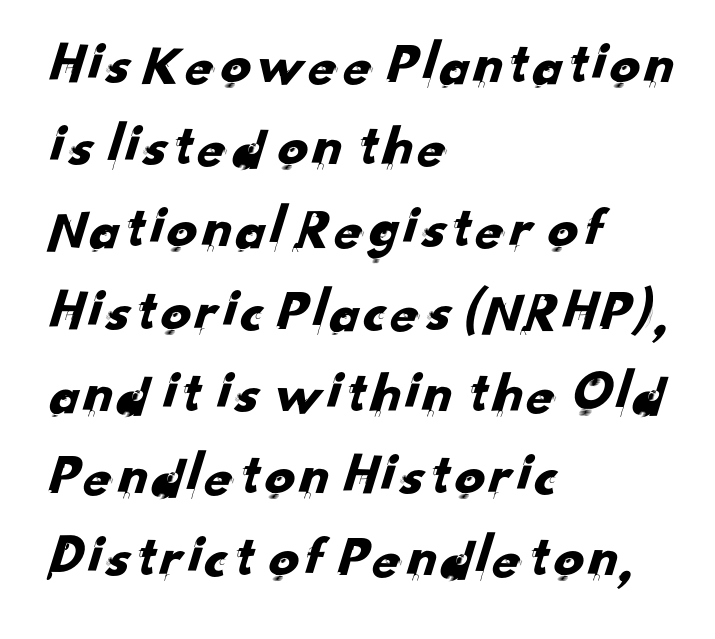
The passage shown is not underscored anywhere. The setting favours the left margin, as ordinary paragraphs usually do. These lines are rendered in a variable-pitch font. Tracking value appears to be zero — textbook default spacing.
